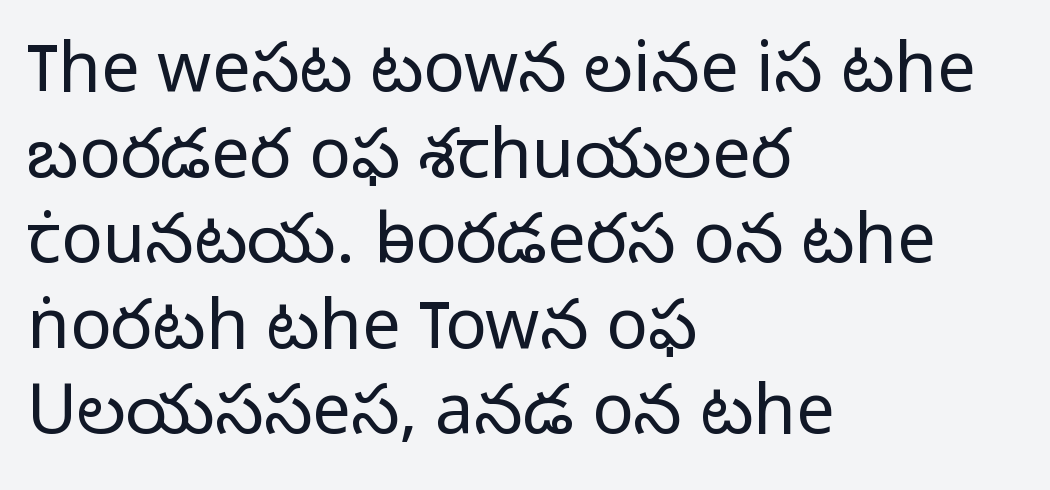
The image shows 69 px light sans-serif type, upright; set left-aligned, line spacing 1.24x, normal letter spacing, not underlined; low stroke contrast and a medium x-height.
